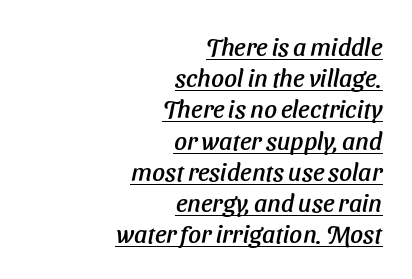
Q: Is the text italic (slanted)? A: Yes, it leans right by about 11 degrees.
Q: Is the text underlined? A: Yes.
Q: How is the paragraph aligned? A: Right-aligned.
Q: Is the spacing between letters normal or unusually wide? A: Normal.
Q: Is the spacing between lines tight, normal or loose? A: Normal.
